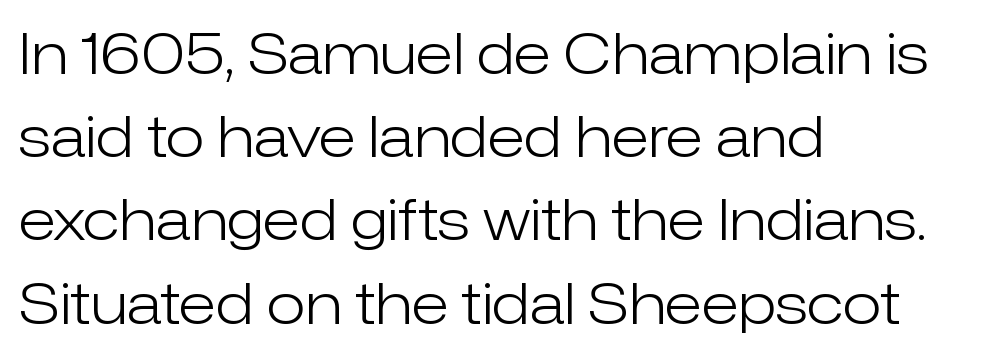
The image shows 57 px light sans-serif type, upright; set left-aligned, normal line spacing (1.46x), normal letter spacing, not underlined; low stroke contrast and a medium x-height.
